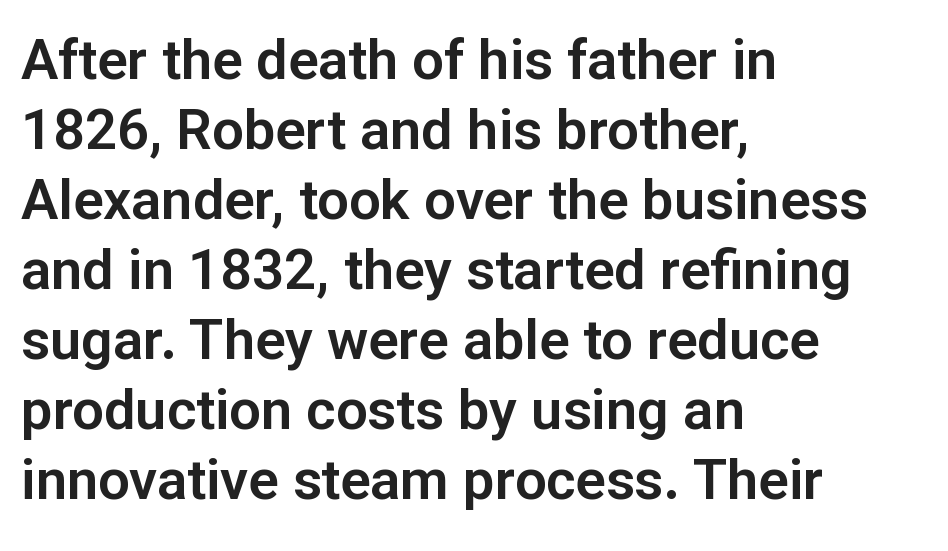
Q: Is the text italic (slanted)? A: No, it is upright.
Q: Is the typeface a serif or a sans-serif typeface? A: Sans-serif.
Q: Is the text underlined? A: No.
Q: How is the paragraph aligned? A: Left-aligned.
Q: Is the spacing between letters normal or unusually wide? A: Normal.
Q: Is the spacing between lines tight, normal or loose? A: Normal.
Q: Width (condensed, normal, or wide)? A: Normal.
Q: Stroke contrast? A: Low.
Q: x-height? A: Medium.
Q: Monospaced? A: No.
